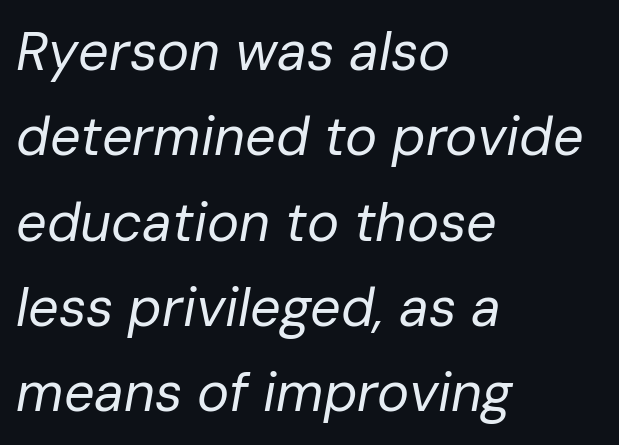
The image shows 54 px regular-weight type, italic (leaning right); set left-aligned, normal line spacing (1.58x), normal letter spacing, not underlined; low stroke contrast and a medium x-height.
